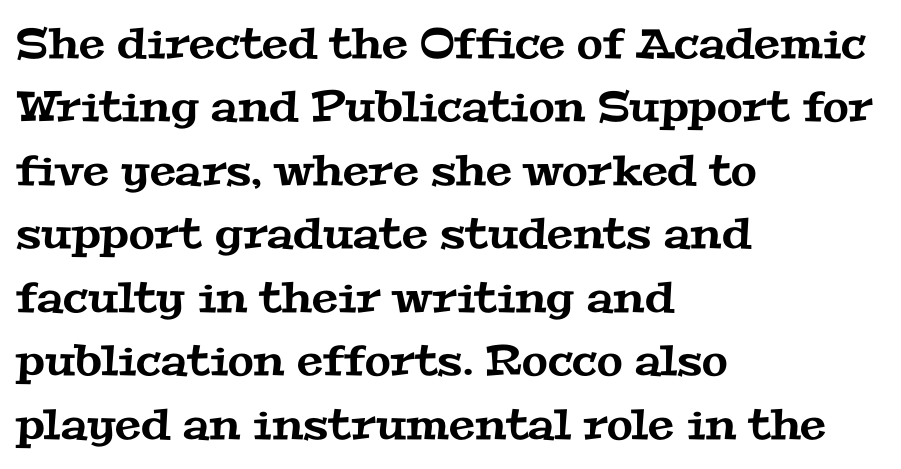
Q: Is the typeface a serif or a sans-serif typeface? A: Serif.
Q: Is the text underlined? A: No.
Q: How is the paragraph aligned? A: Left-aligned.
Q: Is the spacing between letters normal or unusually wide? A: Normal.
Q: Is the spacing between lines tight, normal or loose? A: Normal.
Q: Width (condensed, normal, or wide)? A: Wide.
Q: Stroke contrast? A: Medium.
Q: x-height? A: Medium.
Q: Monospaced? A: No.
